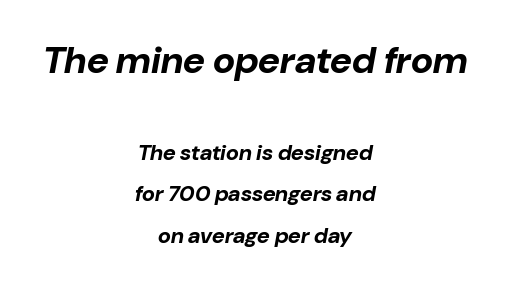
{"italic": "yes", "lean": "right", "slant_degrees": 10, "bold": "yes", "weight": "bold", "width": "normal", "stroke_contrast": "low", "x_height": "medium", "monospaced": "no", "underline": "no", "align": "center", "line_spacing": "loose", "line_spacing_ratio": 1.9, "letter_spacing": "normal", "letter_spacing_em": 0.0, "larger_block": "first", "size_ratio": 1.73, "glyph_px": 38}
